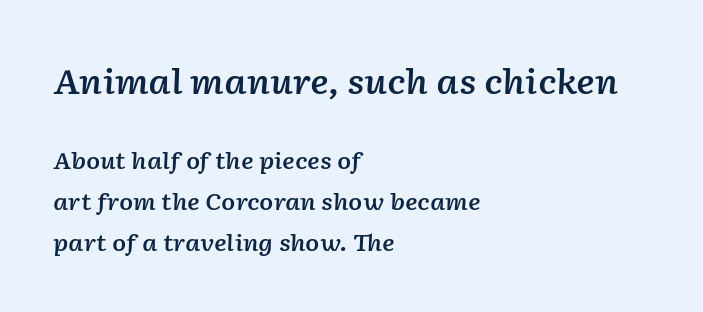
The image shows 34 px semibold type, italic (leaning right); set left-aligned, line spacing 1.78x, normal letter spacing, not underlined; the first (top) block is 1.48x larger; low stroke contrast and a medium x-height.
